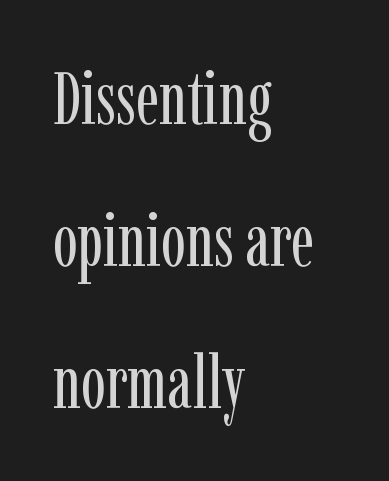
The lines are spread far apart with generous leading. Clear beneath every line of the passage. The setting favours the left margin, as ordinary paragraphs usually do. Here the glyphs are tracked normally, forming tight word shapes. Stroke terminals: seriffed. Each stroke keeps to a modest, everyday thickness or less.
